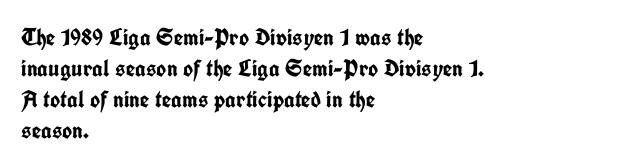
The image shows 24 px bold type, upright; set left-aligned, normal line spacing (1.29x), normal letter spacing, not underlined.
